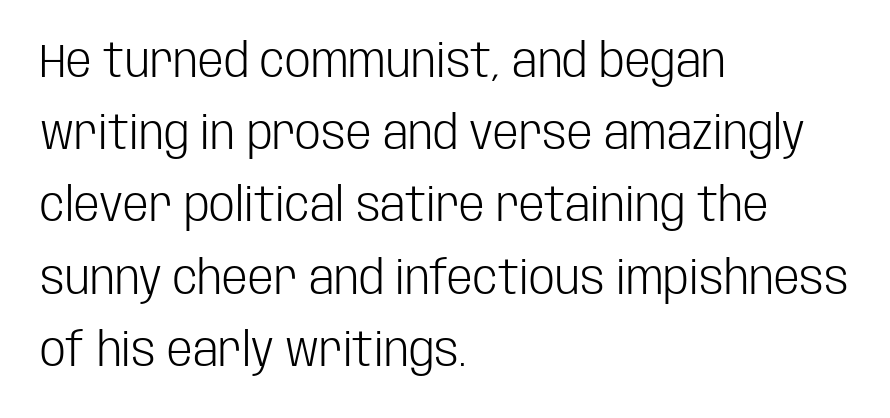
{"serif": "no", "italic": "no", "bold": "no", "weight": "light", "width": "condensed", "stroke_contrast": "low", "x_height": "large", "monospaced": "no", "underline": "no", "align": "left", "line_spacing": "normal", "line_spacing_ratio": 1.57, "letter_spacing": "normal", "letter_spacing_em": 0.0, "glyph_px": 46}
